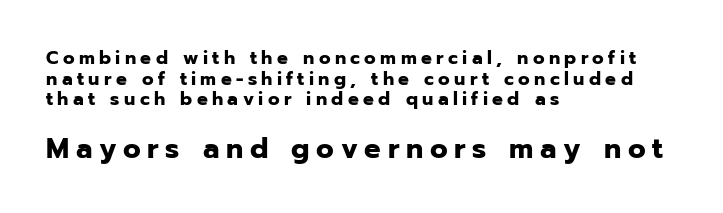
The typeface chosen for these lines omits serifs. Do the letters lean? They stand straight. There is plenty of visible air inserted between adjacent glyphs. These lines huddle together more closely than default settings would place them. Between these two stacked blocks, the lower one wins on size. Its strokes are broad and dark, the hallmark of bold type.
